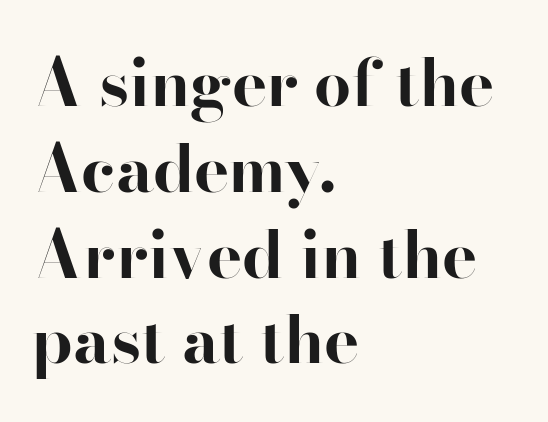
Q: Is the text bold? A: Yes.
Q: Is the text italic (slanted)? A: No, it is upright.
Q: Is the typeface a serif or a sans-serif typeface? A: Serif.
Q: Is the text underlined? A: No.
Q: How is the paragraph aligned? A: Left-aligned.
Q: Is the spacing between letters normal or unusually wide? A: Normal.
Q: Is the spacing between lines tight, normal or loose? A: Normal.
Q: Width (condensed, normal, or wide)? A: Normal.
Q: Stroke contrast? A: High.
Q: x-height? A: Small.
Q: Monospaced? A: No.
